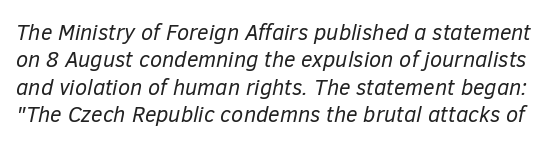
Italic: yes, the glyphs are oblique. Compared with typical body copy, the letter spacing here is the same. Type without underlining. Summary of vertical rhythm: regular, with standard interline spacing. The cut favours lightness, reaching ordinary text weight at its darkest.
